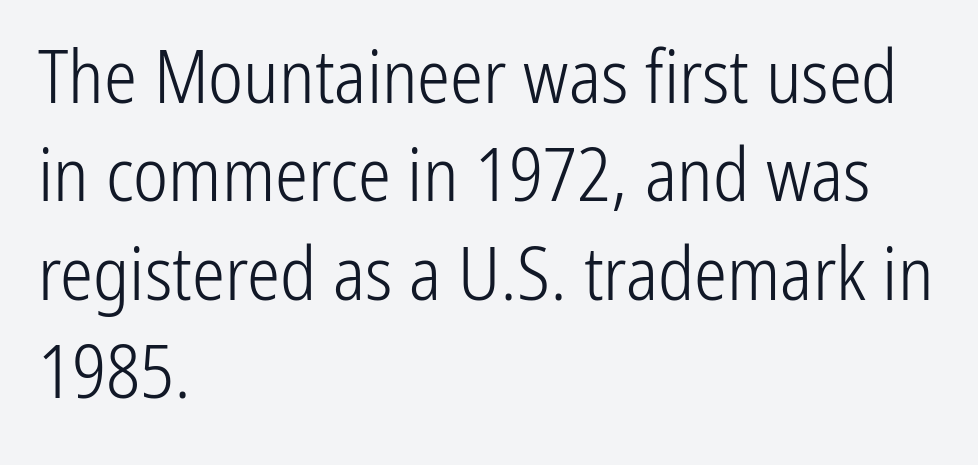
The image shows 74 px light, condensed sans-serif type, upright; set left-aligned, normal line spacing (1.33x), normal letter spacing, not underlined; low stroke contrast and a medium x-height.
